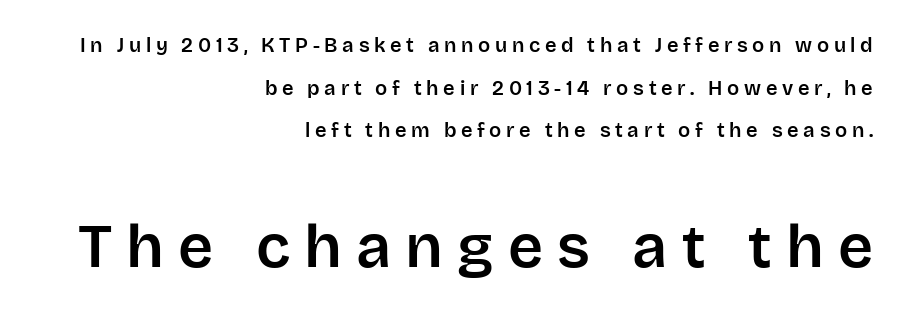
{"serif": "no", "italic": "no", "width": "normal", "stroke_contrast": "low", "x_height": "large", "monospaced": "no", "underline": "no", "align": "right", "line_spacing": "loose", "line_spacing_ratio": 2.13, "letter_spacing": "wide", "letter_spacing_em": 0.23, "larger_block": "second", "size_ratio": 3.05, "glyph_px": 61}
